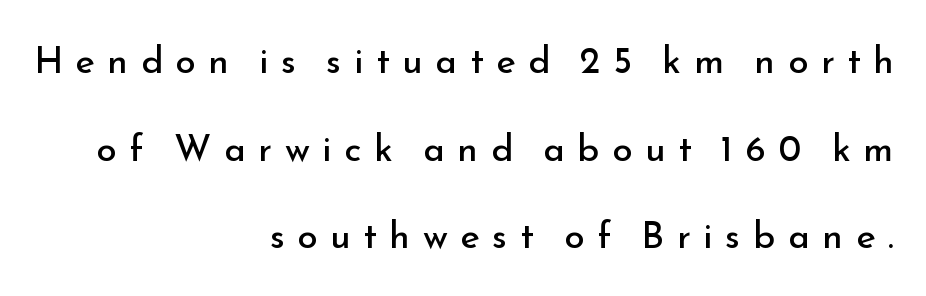
The image shows 37 px regular-weight sans-serif type, upright; set right-aligned, loose line spacing (2.37x), unusually wide letter spacing (+0.34 em), not underlined; low stroke contrast and a small x-height.
